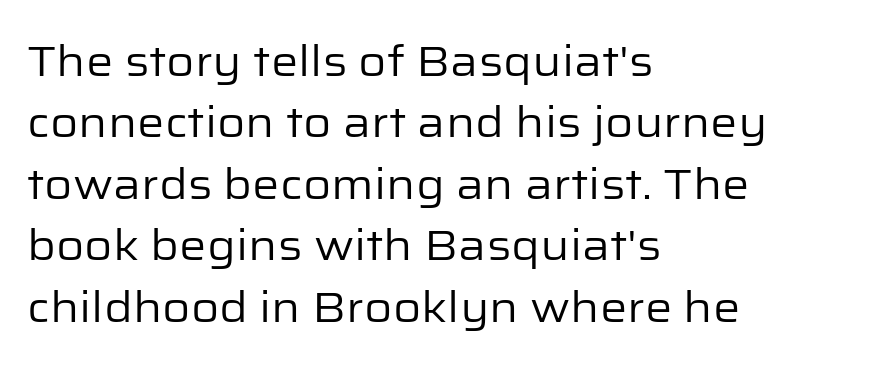
{"serif": "no", "italic": "no", "bold": "no", "weight": "regular", "width": "normal", "stroke_contrast": "low", "x_height": "medium", "monospaced": "no", "underline": "no", "align": "left", "line_spacing": "normal", "line_spacing_ratio": 1.43, "letter_spacing": "normal", "letter_spacing_em": 0.0, "glyph_px": 43}
